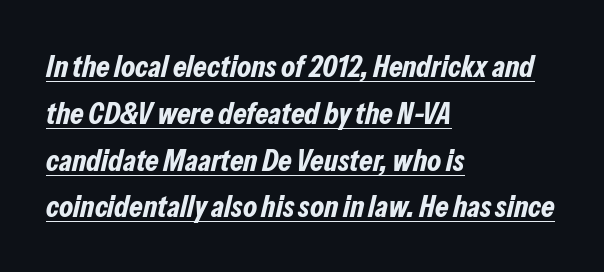
The setting favours the left margin, as ordinary paragraphs usually do. The rendering uses a moderate line-height, typical for paragraphs. The strokes are fattened all the way to bold. Here the glyphs are tracked normally, forming tight word shapes. The rendering applies a slant to the glyphs. The rendering uses natural spacing where letterforms have individual widths.
